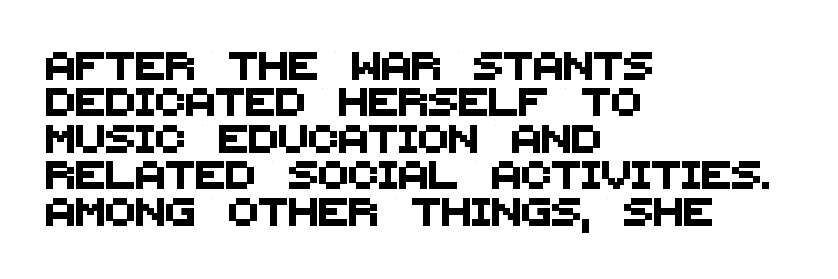
{"serif": "no", "width": "normal", "stroke_contrast": "medium", "x_height": "large", "monospaced": "no", "underline": "no", "align": "left", "line_spacing": "normal", "line_spacing_ratio": 1.3, "letter_spacing": "normal", "letter_spacing_em": 0.0, "glyph_px": 28}
